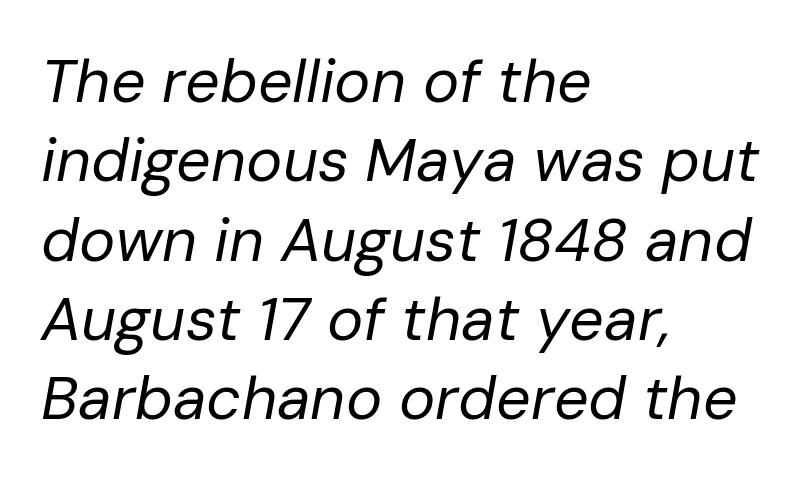
Spacing verdict: proportional, widths tailored to each character. Summary of weight: not heavy and not bold. Italic? Definitely — the glyphs are oblique. Compared with typical body copy, the letter spacing here is the same.
